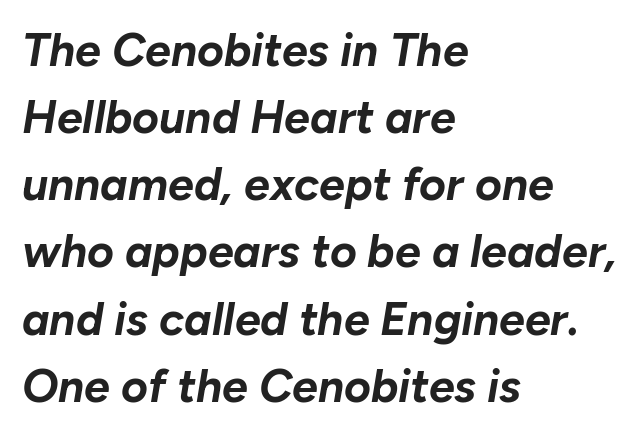
Q: Is the text bold? A: Yes.
Q: Is the text italic (slanted)? A: Yes, it leans right by about 10 degrees.
Q: Is the text underlined? A: No.
Q: How is the paragraph aligned? A: Left-aligned.
Q: Is the spacing between letters normal or unusually wide? A: Normal.
Q: Is the spacing between lines tight, normal or loose? A: Normal.
Q: Width (condensed, normal, or wide)? A: Normal.
Q: Stroke contrast? A: Low.
Q: x-height? A: Medium.
Q: Monospaced? A: No.
